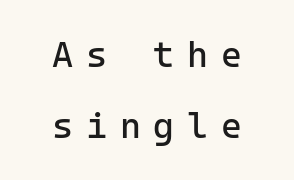
The image shows 36 px regular-weight sans-serif type, upright, monospaced; set centered, loose line spacing (1.96x), unusually wide letter spacing (+0.35 em), not underlined; low stroke contrast and a medium x-height.
